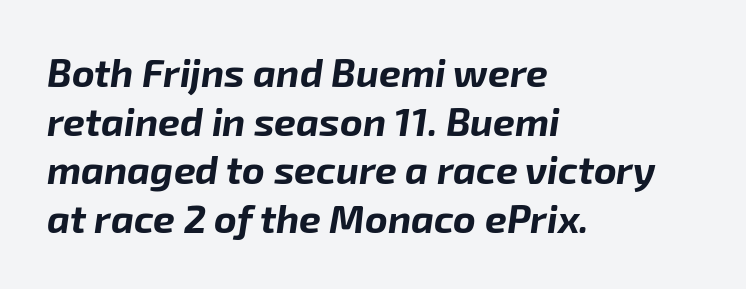
How are the letters spaced? Ordinarily, with no added tracking. You could not count columns in this text — the font is proportionally spaced. The lines sit at an ordinary, default distance from one another. Alignment: flush left. These lines were composed using italics.
